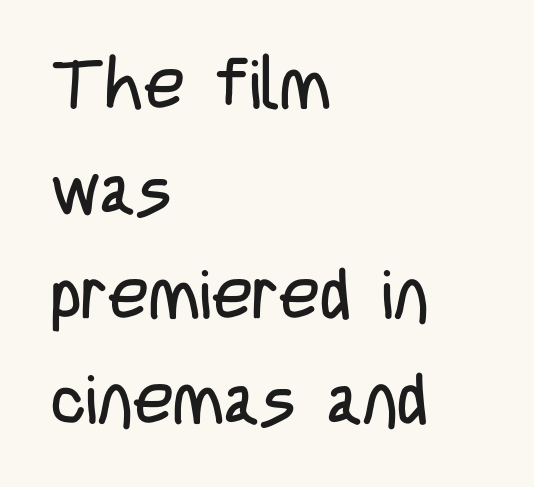
{"serif": "no", "italic": "no", "bold": "no", "weight": "regular", "width": "condensed", "stroke_contrast": "low", "x_height": "large", "monospaced": "no", "underline": "no", "align": "left", "line_spacing": "normal", "line_spacing_ratio": 1.5, "letter_spacing": "normal", "letter_spacing_em": 0.0, "glyph_px": 70}
